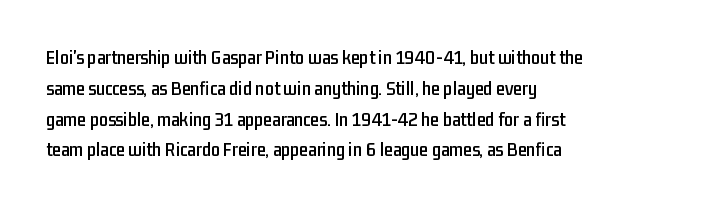
Q: Is the text italic (slanted)? A: No, it is upright.
Q: Is the text underlined? A: No.
Q: How is the paragraph aligned? A: Left-aligned.
Q: Is the spacing between letters normal or unusually wide? A: Normal.
Q: Is the spacing between lines tight, normal or loose? A: Normal.
